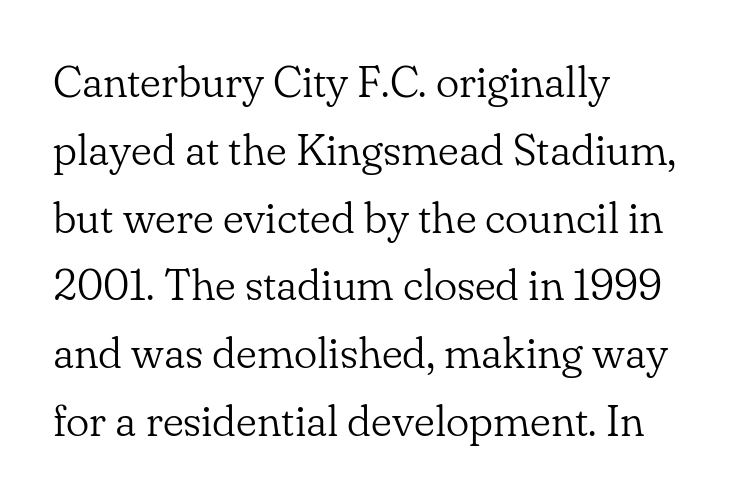
Q: Is the text bold? A: No.
Q: Is the text italic (slanted)? A: No, it is upright.
Q: Is the typeface a serif or a sans-serif typeface? A: Serif.
Q: Is the text underlined? A: No.
Q: How is the paragraph aligned? A: Left-aligned.
Q: Is the spacing between letters normal or unusually wide? A: Normal.
Q: Is the spacing between lines tight, normal or loose? A: Normal.
Q: Width (condensed, normal, or wide)? A: Normal.
Q: Stroke contrast? A: Low.
Q: x-height? A: Small.
Q: Monospaced? A: No.
